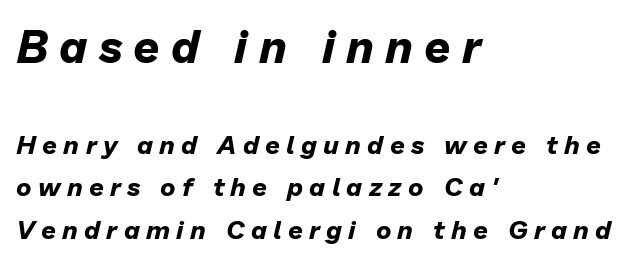
Words float on clear page, feet unadorned. The lines in this sample share a left origin and differ only in where they stop. The rendering inserts visible extra space after every character. Would a proofreader flag this as italicized? Yes.
